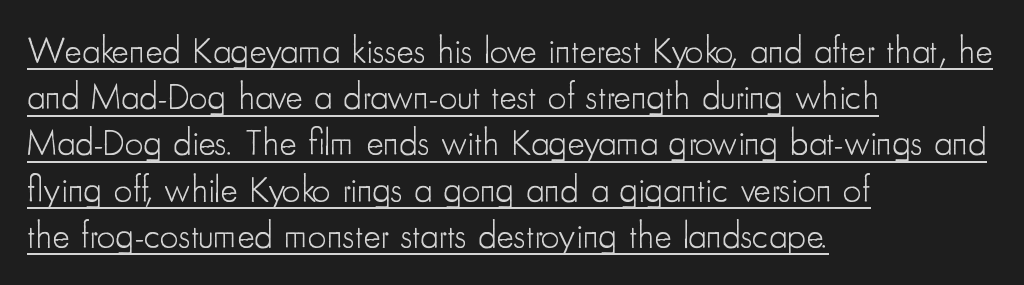
{"serif": "no", "italic": "no", "bold": "no", "weight": "light", "width": "condensed", "stroke_contrast": "low", "x_height": "small", "monospaced": "no", "underline": "yes", "align": "left", "line_spacing": "normal", "line_spacing_ratio": 1.25, "letter_spacing": "normal", "letter_spacing_em": 0.0, "glyph_px": 37}
